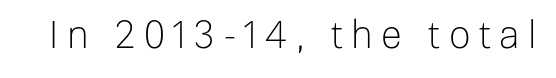
Lines of text with bare space underneath. Inter-character spacing is expanded well beyond the font's built-in metrics. These lines are rendered in a variable-pitch font. A roman cut, with each character standing at attention. The type family on display is of the sans-serif kind.
